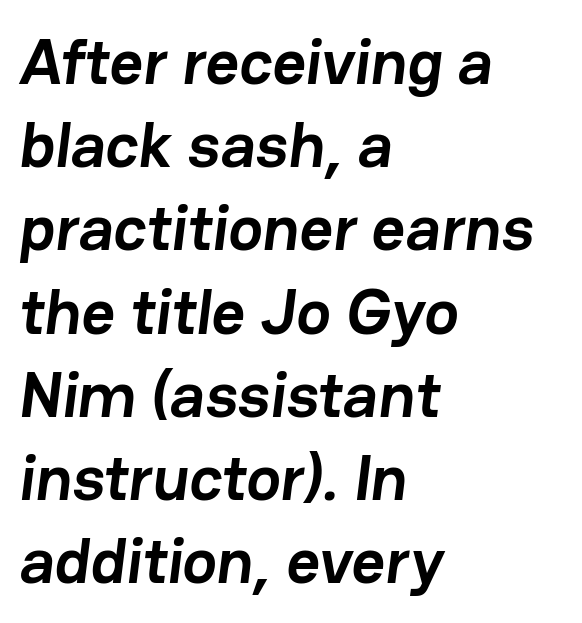
Q: Is the text bold? A: Yes.
Q: Is the typeface a serif or a sans-serif typeface? A: Sans-serif.
Q: Is the text underlined? A: No.
Q: How is the paragraph aligned? A: Left-aligned.
Q: Is the spacing between letters normal or unusually wide? A: Normal.
Q: Is the spacing between lines tight, normal or loose? A: Normal.
Q: Width (condensed, normal, or wide)? A: Normal.
Q: Stroke contrast? A: Low.
Q: x-height? A: Medium.
Q: Monospaced? A: No.
